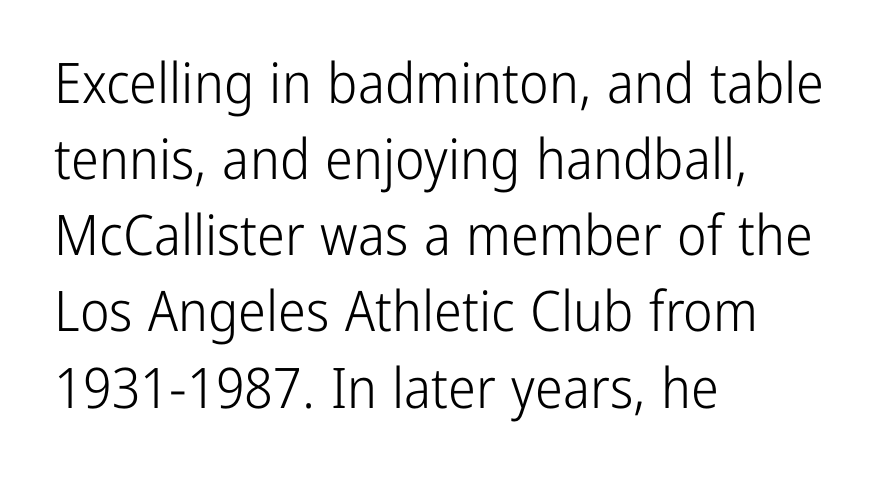
Layout note: lines flush left. Observe the absence of serifs on each vertical stroke in this sample. The characters are drawn with everyday or finer stroke widths. The space directly below the letters is spotless. Style check: upright.
